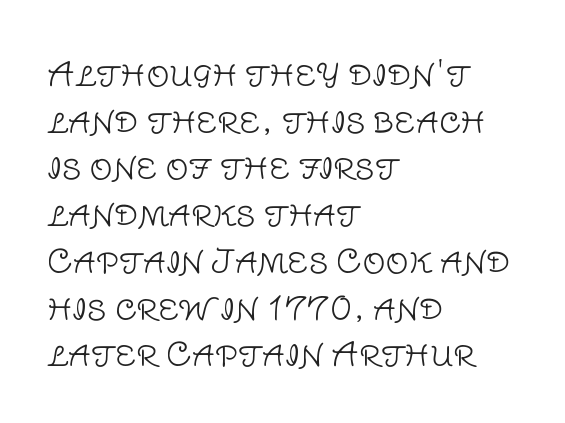
{"serif": "no", "bold": "no", "weight": "light", "width": "normal", "stroke_contrast": "low", "x_height": "large", "monospaced": "no", "underline": "no", "align": "left", "line_spacing": "normal", "line_spacing_ratio": 1.46, "letter_spacing": "normal", "letter_spacing_em": 0.0, "glyph_px": 32}
